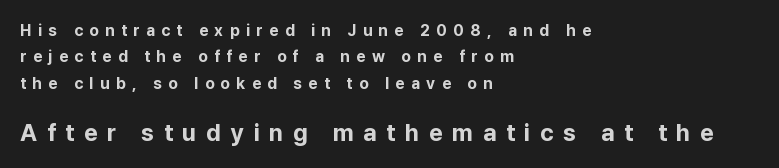
Q: Is the text bold? A: Yes.
Q: Is the text italic (slanted)? A: No, it is upright.
Q: Is the text underlined? A: No.
Q: How is the paragraph aligned? A: Left-aligned.
Q: Is the spacing between letters normal or unusually wide? A: Unusually wide.
Q: Is the spacing between lines tight, normal or loose? A: Normal.
Q: Which block of text is set in a larger size, the first (top) or the second (bottom)? A: The second (bottom) one.
